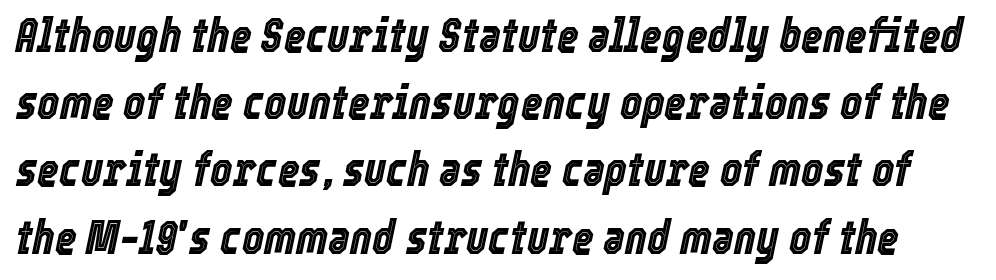
{"italic": "yes", "lean": "right", "slant_degrees": 12, "width": "condensed", "x_height": "medium", "monospaced": "no", "underline": "no", "line_spacing": "normal", "line_spacing_ratio": 1.43, "letter_spacing": "normal", "letter_spacing_em": 0.0, "glyph_px": 47}
